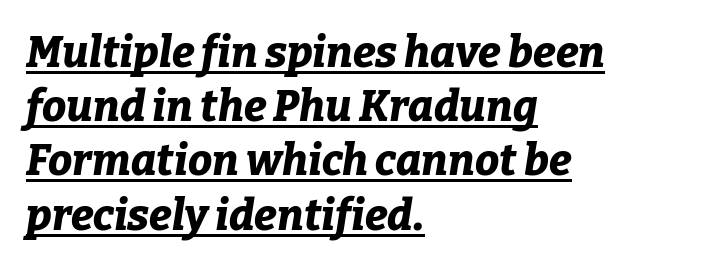
{"italic": "yes", "lean": "right", "slant_degrees": 9, "bold": "yes", "weight": "bold", "width": "normal", "stroke_contrast": "low", "x_height": "medium", "monospaced": "no", "underline": "yes", "align": "left", "line_spacing": "normal", "line_spacing_ratio": 1.26, "letter_spacing": "normal", "letter_spacing_em": 0.0, "glyph_px": 43}
